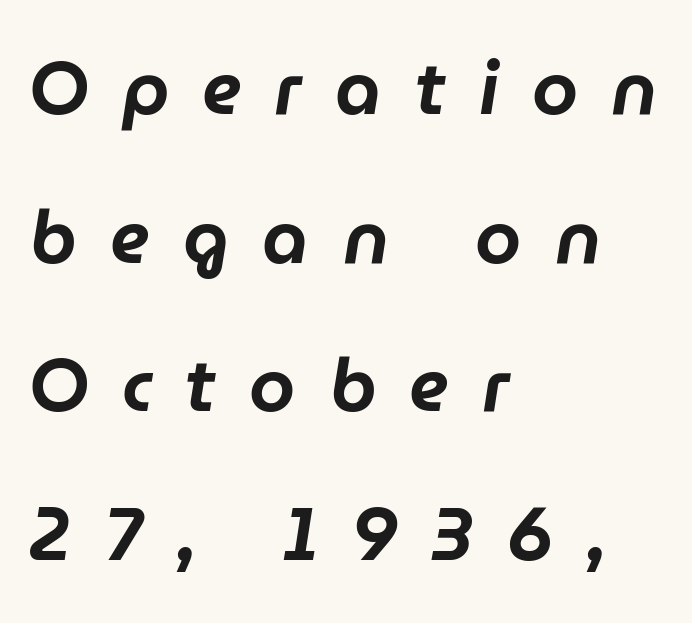
Q: Is the text italic (slanted)? A: Yes, it leans right by about 9 degrees.
Q: Is the text underlined? A: No.
Q: How is the paragraph aligned? A: Left-aligned.
Q: Is the spacing between letters normal or unusually wide? A: Unusually wide.
Q: Is the spacing between lines tight, normal or loose? A: Loose.
Q: Width (condensed, normal, or wide)? A: Normal.
Q: Stroke contrast? A: Low.
Q: x-height? A: Medium.
Q: Monospaced? A: No.
